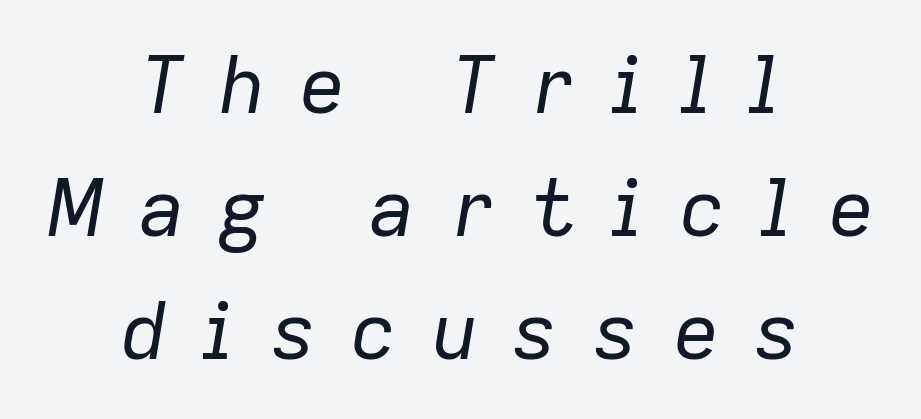
The image shows 79 px regular-weight type, italic (leaning right); set centered, normal line spacing (1.56x), unusually wide letter spacing (+0.42 em), not underlined; low stroke contrast and a medium x-height.
